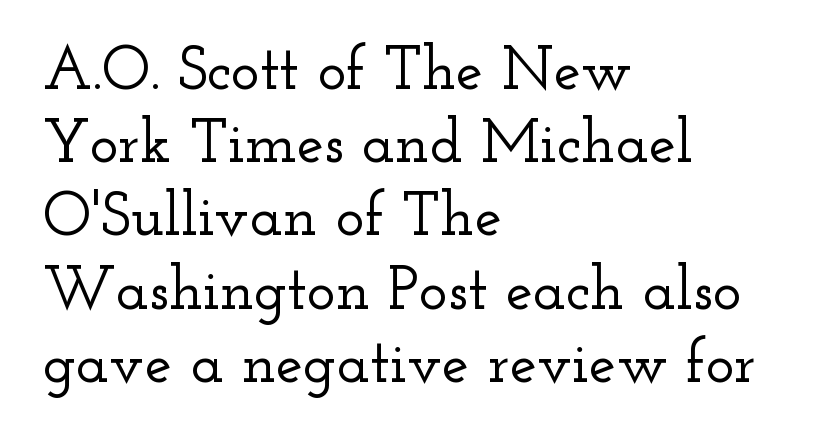
The image shows 61 px wide serif type, upright; set left-aligned, line spacing 1.2x, normal letter spacing, not underlined; low stroke contrast and a small x-height.
